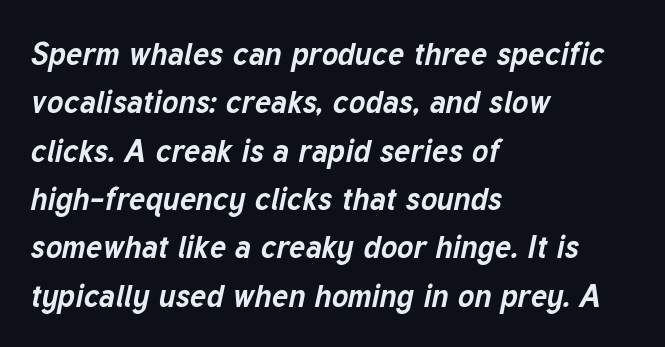
The image shows 31 px bold type, italic (leaning right); set left-aligned, normal line spacing (1.56x), normal letter spacing, not underlined; low stroke contrast and a medium x-height.
